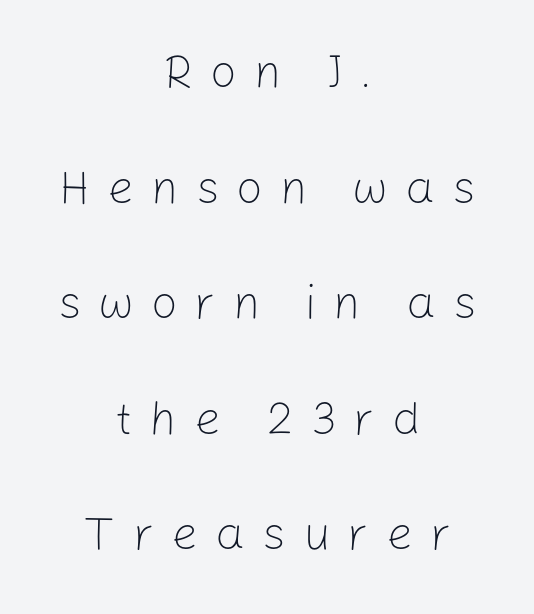
{"serif": "no", "italic": "no", "bold": "no", "weight": "light", "width": "normal", "stroke_contrast": "low", "x_height": "medium", "monospaced": "no", "underline": "no", "align": "center", "line_spacing": "loose", "line_spacing_ratio": 2.46, "letter_spacing": "wide", "letter_spacing_em": 0.36, "glyph_px": 47}
